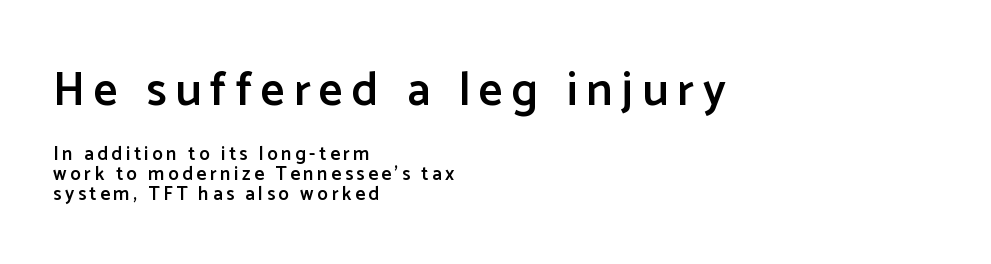
The image shows 47 px semibold sans-serif type, upright; set left-aligned, tight line spacing (1.04x), not underlined; the first (top) block is 2.47x larger; low stroke contrast and a medium x-height.
